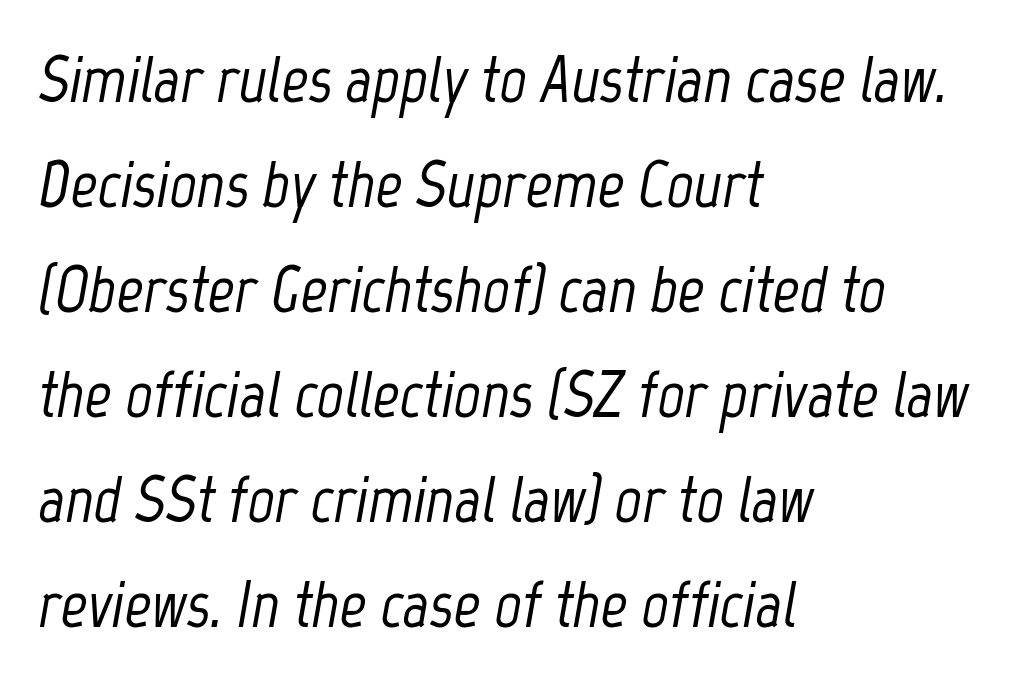
The image shows 66 px condensed type, italic (leaning right); set left-aligned, normal line spacing (1.59x), normal letter spacing, not underlined; low stroke contrast and a medium x-height.
